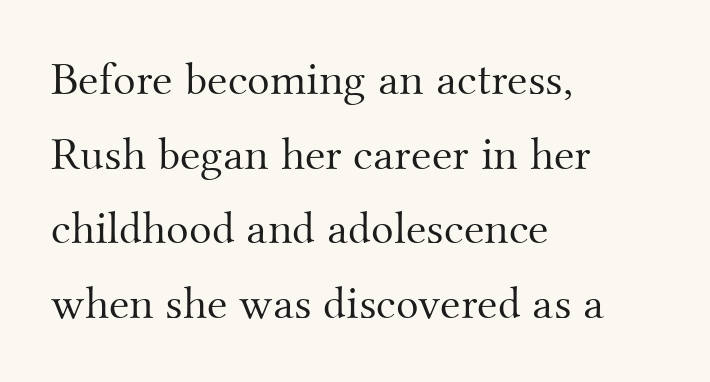
The image shows 47 px light serif type, upright; set left-aligned, normal line spacing (1.59x), normal letter spacing, not underlined; medium stroke contrast and a small x-height.
